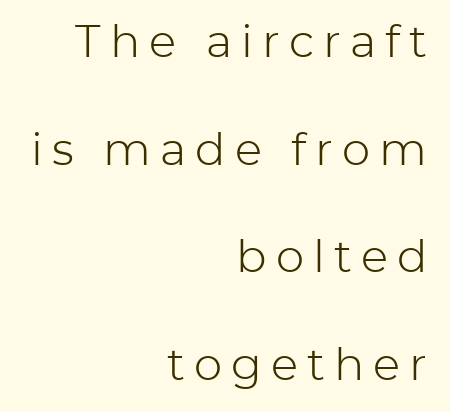
Regarding leading, the lines here are spaced well apart. The passage shown is typed in a proportional face where columns would drift. The string is rendered with underlining switched off. Caption: face not bold, strokes unweighted.
